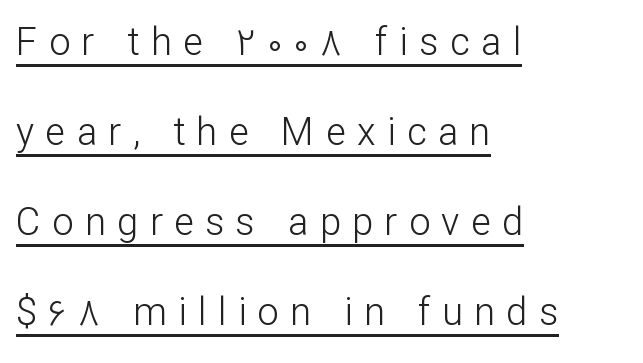
Italic: no, the glyphs are upright roman. The line-height multiplier appears high, well above default. Note: no serifs on the glyphs. The lettering is marked with a stroke running underneath it. Between one letter and the next there's a generous, obvious gap.
